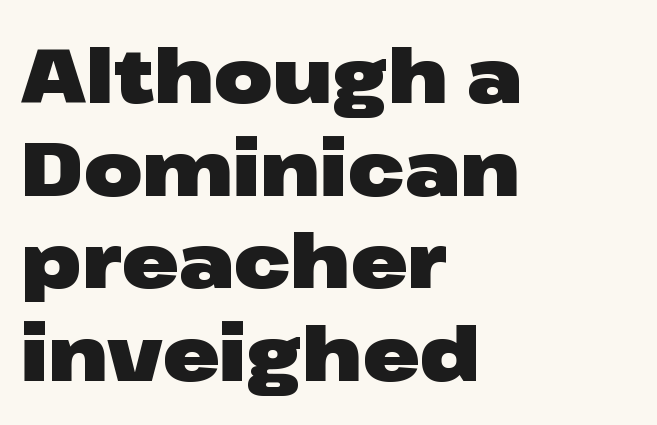
The image shows 76 px heavy, wide sans-serif type, upright; set left-aligned, line spacing 1.22x, normal letter spacing, not underlined; low stroke contrast and a medium x-height.
